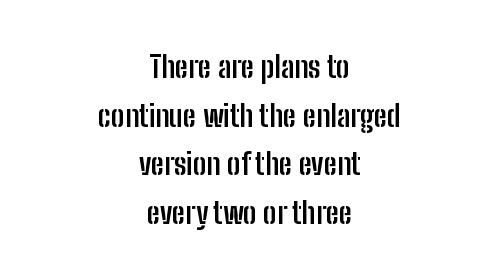
{"serif": "no", "italic": "no", "bold": "yes", "weight": "semibold", "width": "condensed", "stroke_contrast": "low", "x_height": "medium", "monospaced": "no", "underline": "no", "align": "center", "line_spacing": "normal", "line_spacing_ratio": 1.62, "letter_spacing": "normal", "letter_spacing_em": 0.0, "glyph_px": 30}
